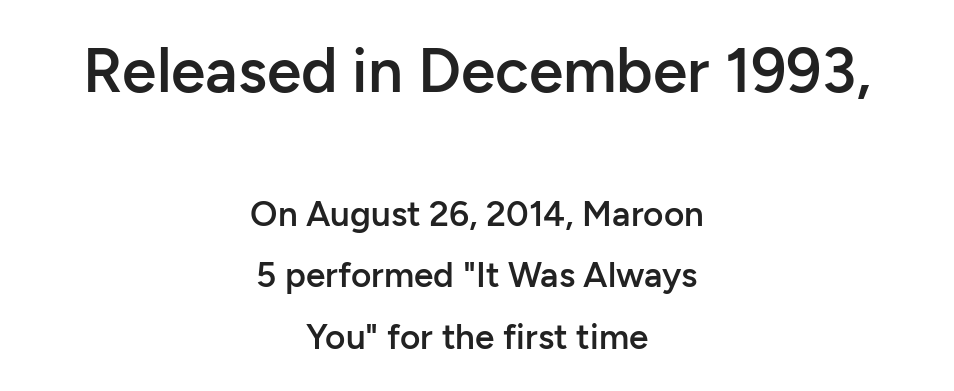
Each letter's strokes conclude bluntly, with no projecting serifs. Layout note: lines centered. The specimen reads as upright at a glance. Looks like regular typesetting: each glyph gets only the width it needs.
